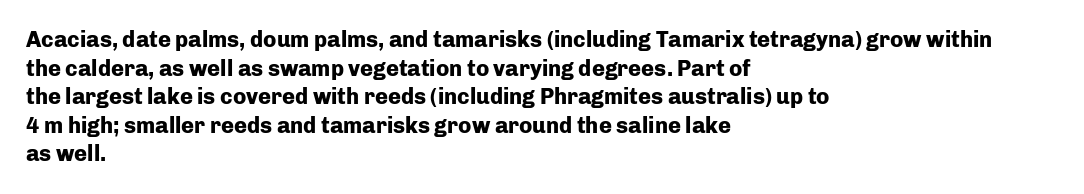
The image shows 22 px bold type, upright; set left-aligned, normal line spacing (1.3x), normal letter spacing, not underlined.
